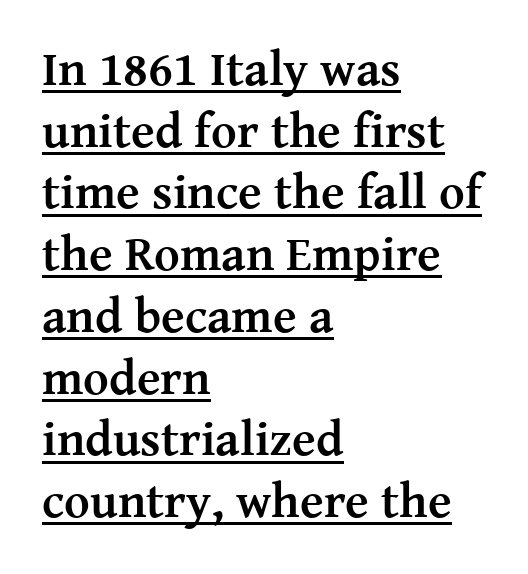
Q: Is the text bold? A: Yes.
Q: Is the text italic (slanted)? A: No, it is upright.
Q: Is the typeface a serif or a sans-serif typeface? A: Serif.
Q: Is the text underlined? A: Yes.
Q: How is the paragraph aligned? A: Left-aligned.
Q: Is the spacing between letters normal or unusually wide? A: Normal.
Q: Is the spacing between lines tight, normal or loose? A: Normal.
Q: Width (condensed, normal, or wide)? A: Normal.
Q: Stroke contrast? A: Medium.
Q: x-height? A: Medium.
Q: Monospaced? A: No.
